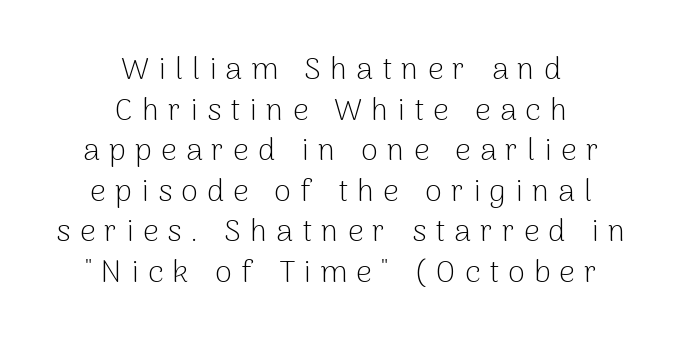
The paragraph shown floats in the horizontal middle. The rendering uses natural spacing where letterforms have individual widths. Typographically, this falls in the sans-serif category. The space directly below the letters is spotless.
